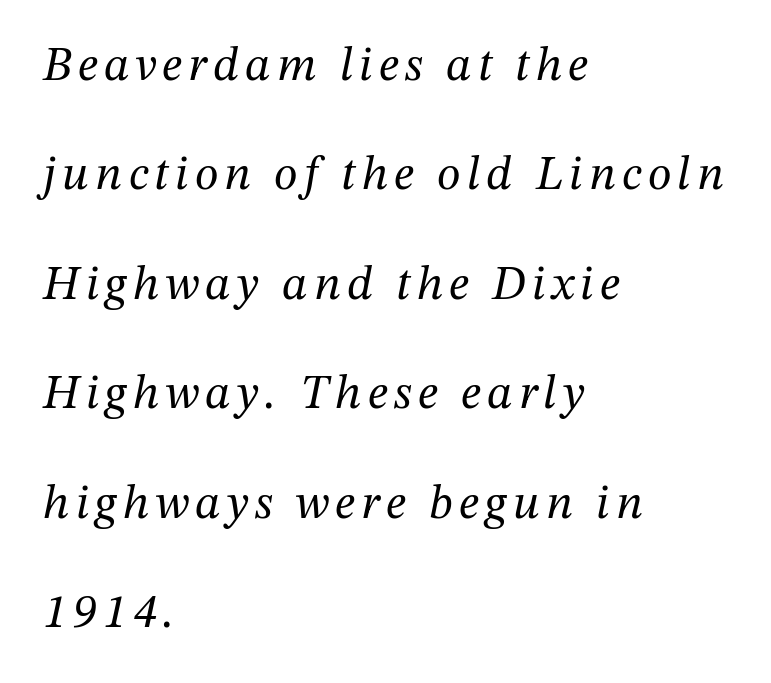
Q: Is the text bold? A: No.
Q: Is the text italic (slanted)? A: Yes, it leans right by about 12 degrees.
Q: Is the typeface a serif or a sans-serif typeface? A: Serif.
Q: Is the text underlined? A: No.
Q: How is the paragraph aligned? A: Left-aligned.
Q: Is the spacing between lines tight, normal or loose? A: Loose.
Q: Width (condensed, normal, or wide)? A: Normal.
Q: Stroke contrast? A: Medium.
Q: x-height? A: Medium.
Q: Monospaced? A: No.
